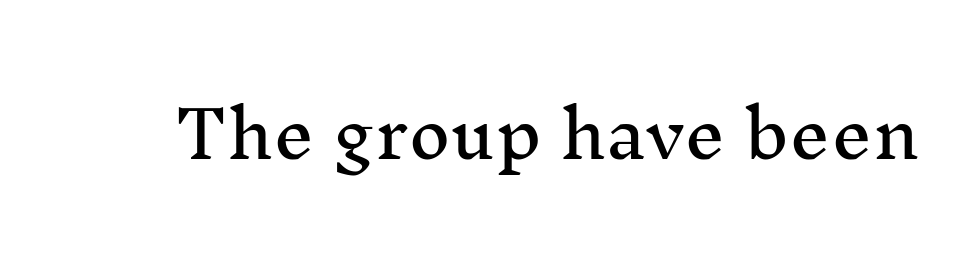
{"serif": "yes", "italic": "no", "width": "normal", "stroke_contrast": "medium", "x_height": "medium", "monospaced": "no", "underline": "no", "letter_spacing": "normal", "letter_spacing_em": 0.0, "glyph_px": 65}
